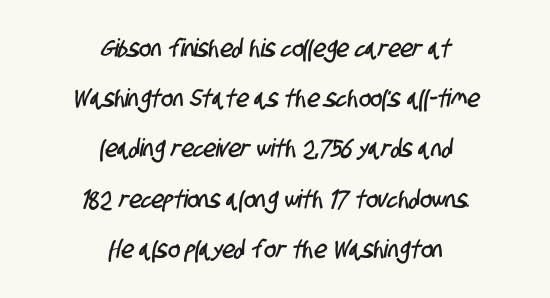
{"underline": "no", "align": "center", "line_spacing": "loose", "line_spacing_ratio": 2.01, "letter_spacing": "normal", "letter_spacing_em": 0.0, "glyph_px": 25}
